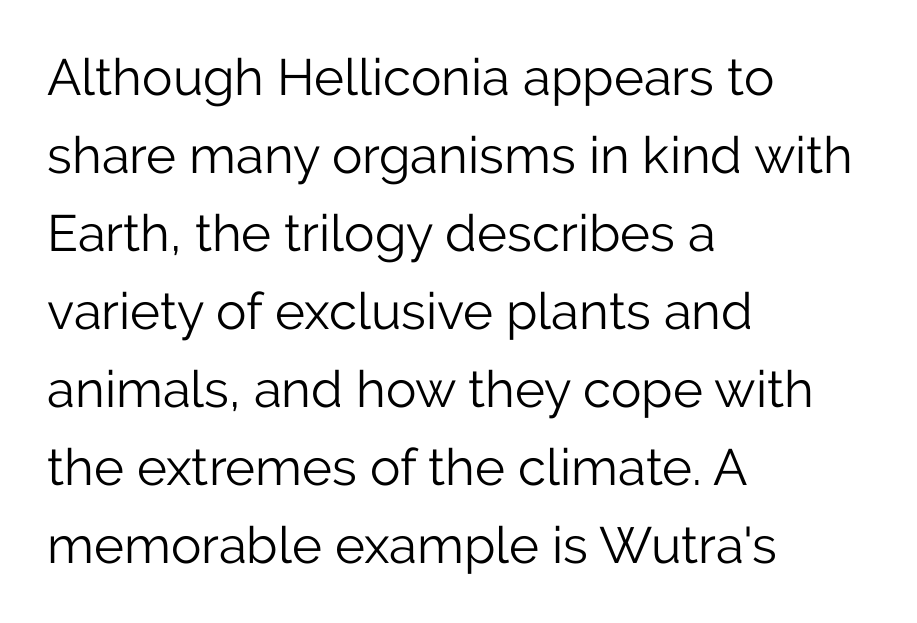
The image shows 51 px light sans-serif type, upright; set left-aligned, normal line spacing (1.53x), normal letter spacing, not underlined; low stroke contrast and a medium x-height.
